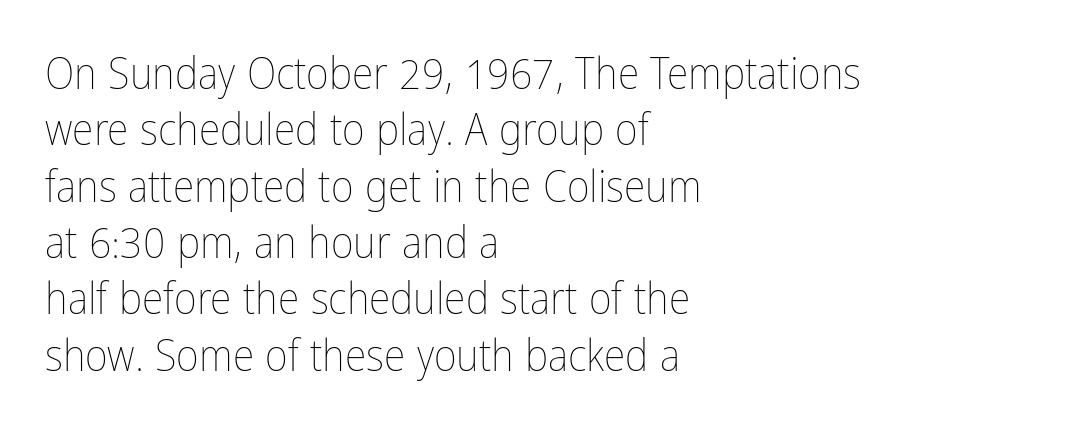
{"italic": "no", "bold": "no", "weight": "thin", "width": "condensed", "stroke_contrast": "low", "x_height": "medium", "monospaced": "no", "underline": "no", "align": "left", "line_spacing": "normal", "line_spacing_ratio": 1.28, "letter_spacing": "normal", "letter_spacing_em": 0.0, "glyph_px": 44}
